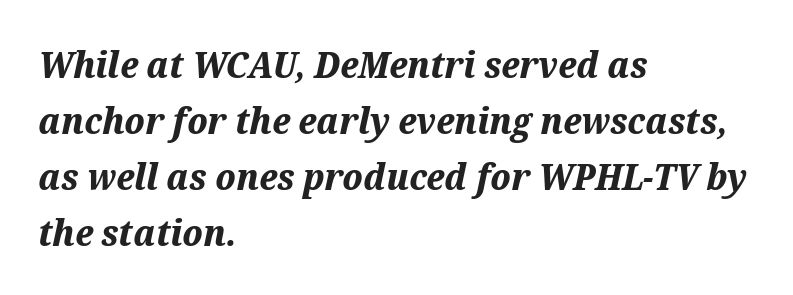
Q: Is the text bold? A: Yes.
Q: Is the text italic (slanted)? A: Yes, it leans right by about 12 degrees.
Q: Is the text underlined? A: No.
Q: How is the paragraph aligned? A: Left-aligned.
Q: Is the spacing between letters normal or unusually wide? A: Normal.
Q: Is the spacing between lines tight, normal or loose? A: Normal.
Q: Width (condensed, normal, or wide)? A: Normal.
Q: Stroke contrast? A: Medium.
Q: x-height? A: Medium.
Q: Monospaced? A: No.
